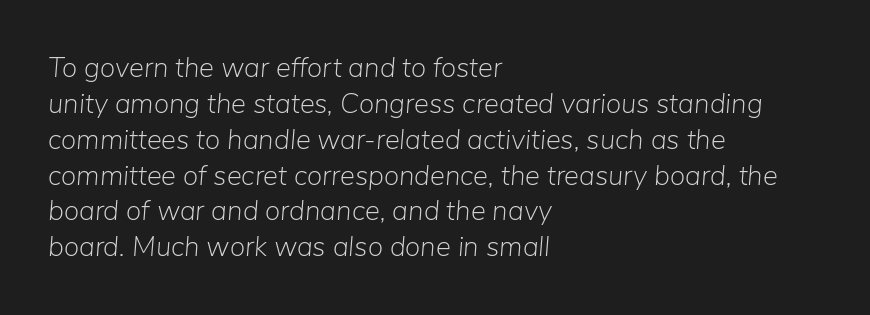
Q: Is the text bold? A: No.
Q: Is the text italic (slanted)? A: Yes, it leans right by about 5 degrees.
Q: Is the text underlined? A: No.
Q: How is the paragraph aligned? A: Left-aligned.
Q: Is the spacing between letters normal or unusually wide? A: Normal.
Q: Is the spacing between lines tight, normal or loose? A: Normal.
Q: Width (condensed, normal, or wide)? A: Normal.
Q: Stroke contrast? A: Low.
Q: x-height? A: Medium.
Q: Monospaced? A: No.
